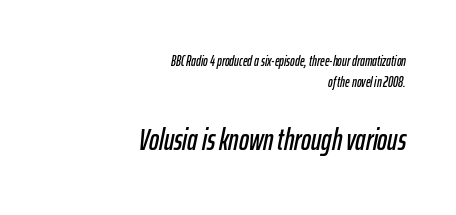
Varying glyph widths throughout — classic text-font behaviour. Only glyphs here, with clear space below each row. Vertical spacing — default. The lettering tilts uniformly, giving the passage an italic look.
